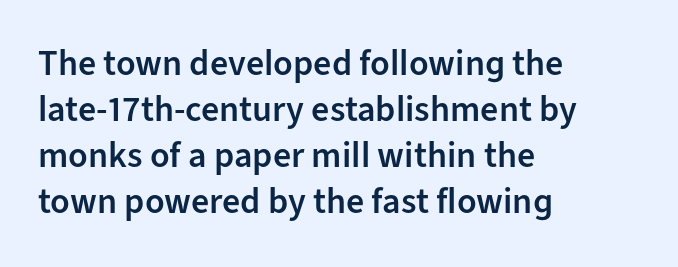
{"serif": "no", "italic": "no", "bold": "semi", "weight": "semibold", "width": "normal", "stroke_contrast": "low", "x_height": "medium", "monospaced": "no", "underline": "no", "align": "left", "line_spacing": "normal", "line_spacing_ratio": 1.28, "letter_spacing": "normal", "letter_spacing_em": 0.0, "glyph_px": 36}
